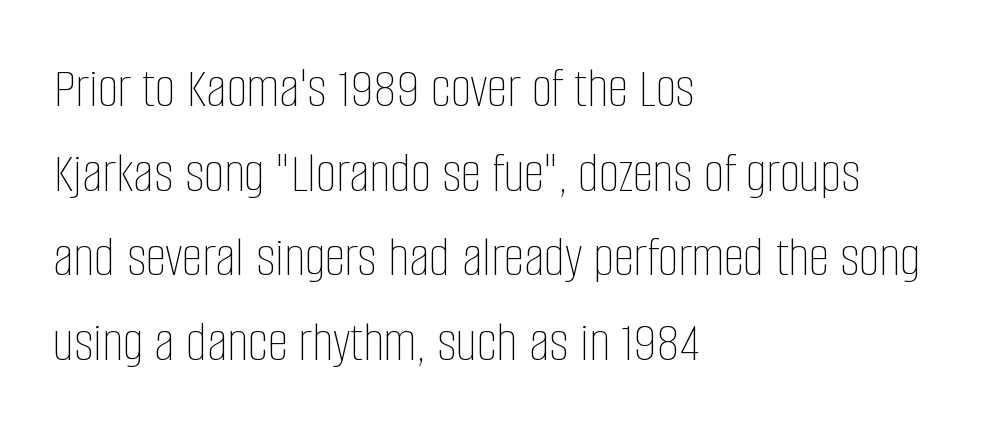
You could not count columns in this text — the font is proportionally spaced. Anything drawn beneath the words? Only blank space. In terms of posture, this sample is upright. Think standard paragraph weight, or any step lighter than that. Glyph-to-glyph distance matches everyday printed text. Successive baselines arrive at the customary interval.
